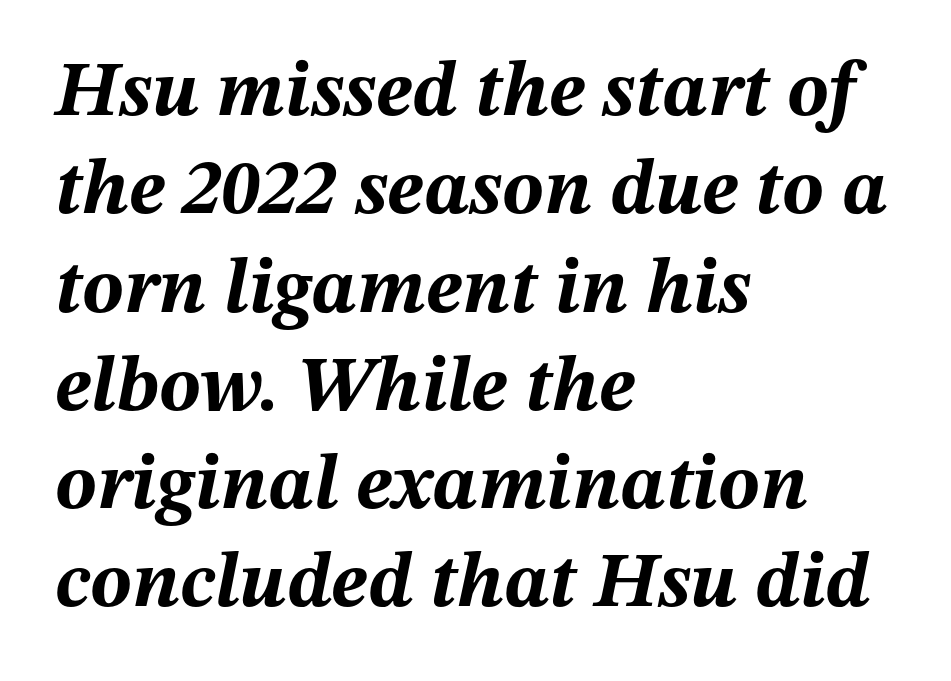
Proportional: the letters do not fall into vertical columns. Every letter is thick-stroked: bold, no question. Observe the ordinary spacing: letters are neighbours, not strangers. Which margin do the lines hug? The left one — the right edge is uneven. Leading matches the norm, producing a regular column.
